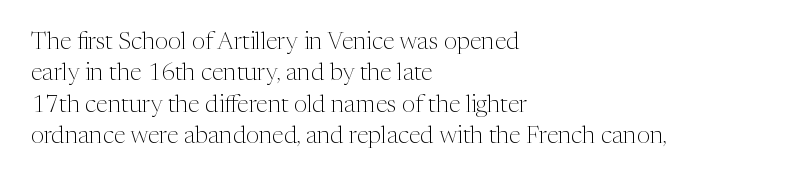
The image shows 24 px text type, upright; set left-aligned, normal line spacing (1.31x), normal letter spacing, not underlined.
